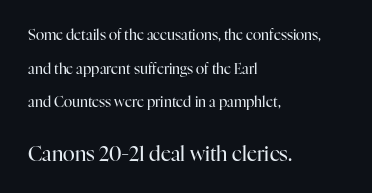
{"italic": "no", "bold": "no", "underline": "no", "align": "left", "line_spacing": "loose", "line_spacing_ratio": 2.4, "letter_spacing": "normal", "letter_spacing_em": 0.0, "larger_block": "second", "size_ratio": 1.43, "glyph_px": 20}
